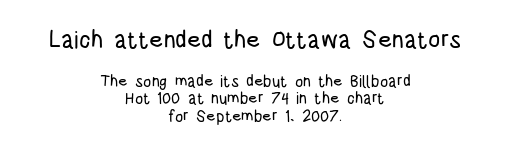
{"italic": "no", "underline": "no", "align": "center", "line_spacing": "tight", "line_spacing_ratio": 1.1, "letter_spacing": "normal", "letter_spacing_em": 0.0, "larger_block": "first", "size_ratio": 1.5, "glyph_px": 24}
